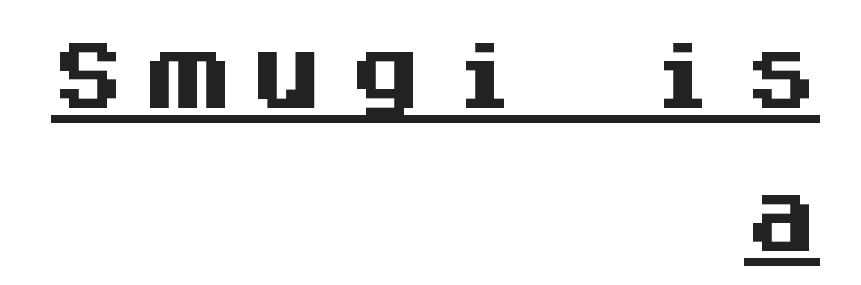
{"serif": "no", "italic": "no", "bold": "yes", "weight": "heavy", "width": "normal", "stroke_contrast": "medium", "x_height": "large", "monospaced": "yes", "underline": "yes", "align": "right", "line_spacing": "loose", "line_spacing_ratio": 1.91, "letter_spacing": "wide", "letter_spacing_em": 0.32, "glyph_px": 75}
